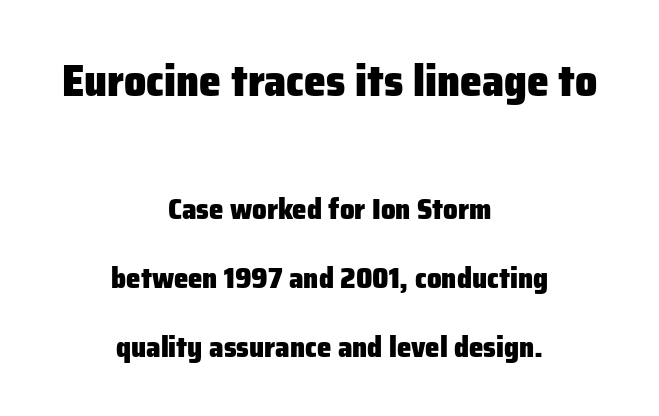
{"serif": "no", "italic": "no", "bold": "yes", "weight": "heavy", "width": "normal", "stroke_contrast": "low", "x_height": "medium", "monospaced": "no", "underline": "no", "align": "center", "line_spacing": "loose", "line_spacing_ratio": 2.38, "letter_spacing": "normal", "letter_spacing_em": 0.0, "larger_block": "first", "size_ratio": 1.52, "glyph_px": 44}
